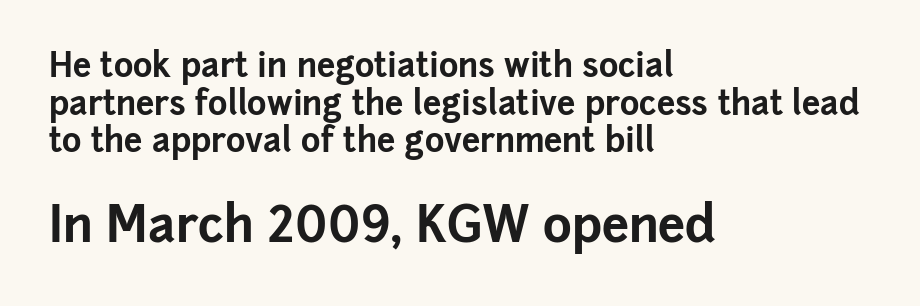
Q: Is the text bold? A: Yes.
Q: Is the text italic (slanted)? A: No, it is upright.
Q: Is the typeface a serif or a sans-serif typeface? A: Sans-serif.
Q: Is the text underlined? A: No.
Q: How is the paragraph aligned? A: Left-aligned.
Q: Is the spacing between letters normal or unusually wide? A: Normal.
Q: Is the spacing between lines tight, normal or loose? A: Tight.
Q: Which block of text is set in a larger size, the first (top) or the second (bottom)? A: The second (bottom) one.
Q: Width (condensed, normal, or wide)? A: Normal.
Q: Stroke contrast? A: Low.
Q: x-height? A: Medium.
Q: Monospaced? A: No.
